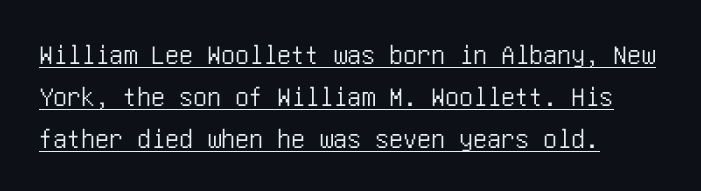
The image shows 28 px condensed sans-serif type, upright; set left-aligned, normal line spacing (1.5x), normal letter spacing, underlined; low stroke contrast and a large x-height.
